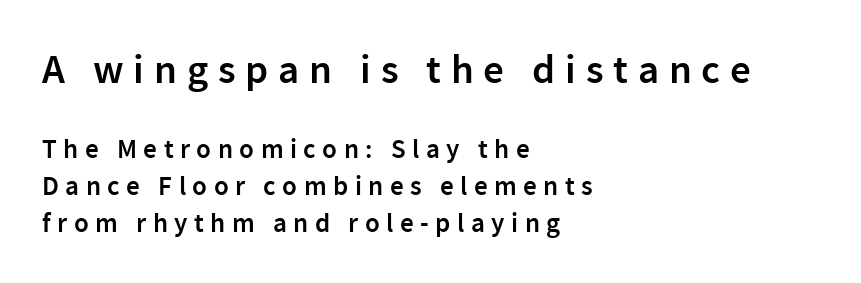
{"serif": "no", "italic": "no", "bold": "semi", "weight": "semibold", "width": "normal", "stroke_contrast": "low", "x_height": "medium", "monospaced": "no", "underline": "no", "align": "left", "line_spacing": "normal", "line_spacing_ratio": 1.37, "letter_spacing": "wide", "letter_spacing_em": 0.24, "larger_block": "first", "size_ratio": 1.52, "glyph_px": 41}
